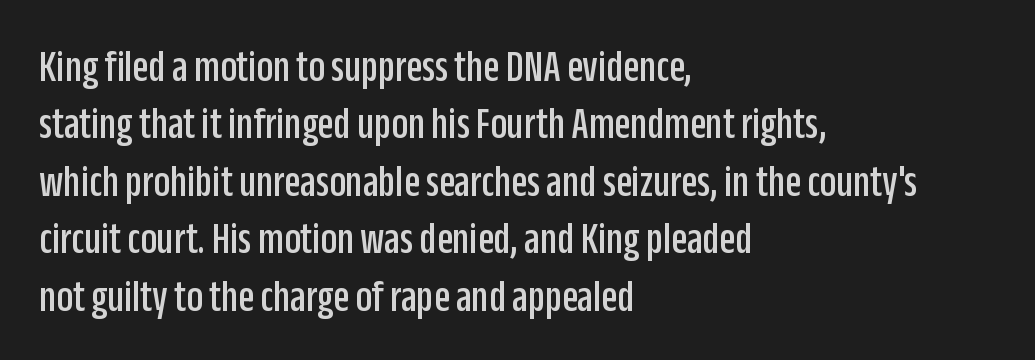
Q: Is the text italic (slanted)? A: No, it is upright.
Q: Is the typeface a serif or a sans-serif typeface? A: Sans-serif.
Q: Is the text underlined? A: No.
Q: How is the paragraph aligned? A: Left-aligned.
Q: Is the spacing between letters normal or unusually wide? A: Normal.
Q: Is the spacing between lines tight, normal or loose? A: Normal.
Q: Width (condensed, normal, or wide)? A: Condensed.
Q: Stroke contrast? A: Low.
Q: x-height? A: Large.
Q: Monospaced? A: No.
